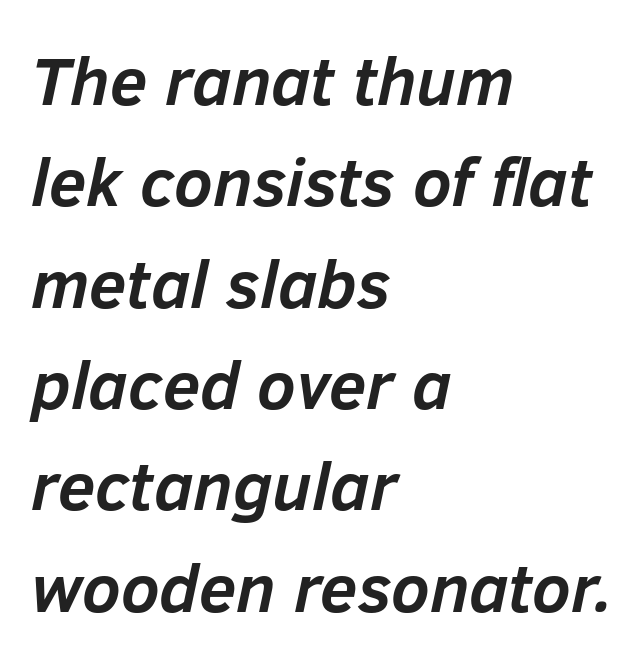
The image shows 68 px semibold type, italic (leaning right); set left-aligned, normal line spacing (1.49x), normal letter spacing, not underlined; low stroke contrast and a medium x-height.
